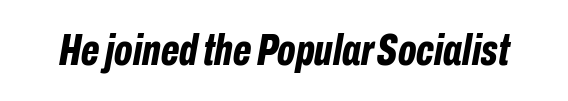
Any mark beneath the type? The region is blank. Standard letterfit; no display-style spreading of the glyphs. The characters look thick and weighty, a clear bold. Compared with ordinary roman type, these characters are visibly tilted. Varying glyph widths throughout — classic text-font behaviour.
